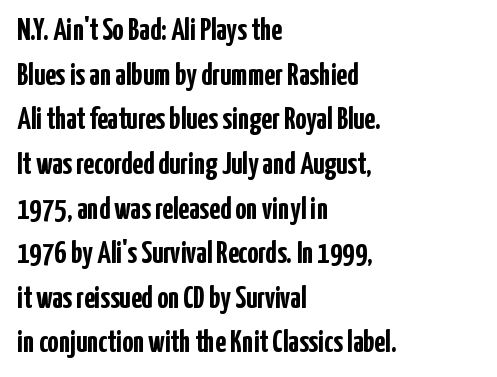
The image shows 31 px semibold, condensed sans-serif type, upright; set left-aligned, normal line spacing (1.44x), normal letter spacing, not underlined; low stroke contrast and a medium x-height.
